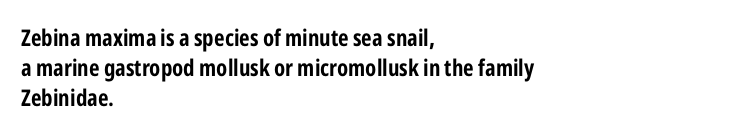
The ragged edge is on the right, which tells us the setting is flush left. What's the leading like? Ordinary, nothing unusual. Posture: straight, roman, zero tilt. The face used here is rendered with its standard letterfit. Letters rest on an invisible, unmarked baseline.
